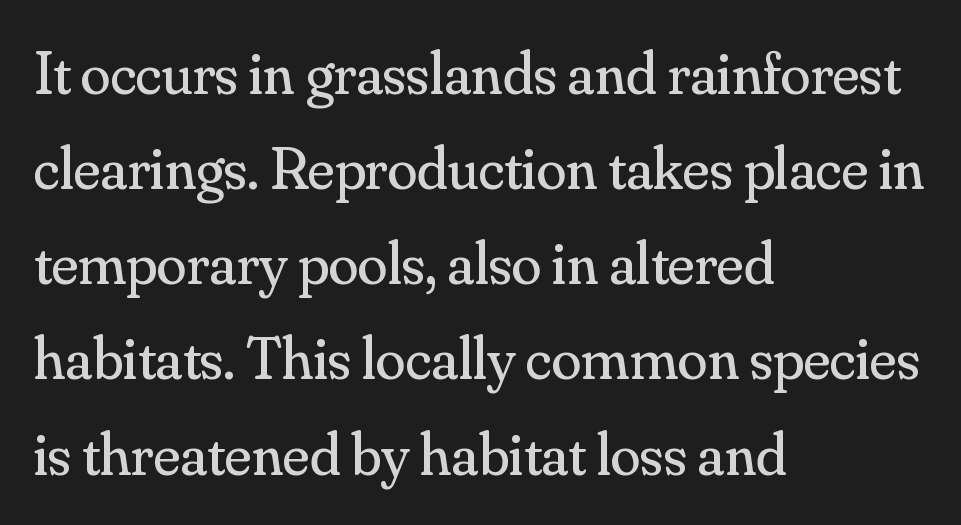
These lines are rendered in a variable-pitch font. Rendered with straight, roman letterforms. Caption: standard tracking, unaltered. These lines stack with their left ends in a neat column. Typographically, this falls in the serif category.
